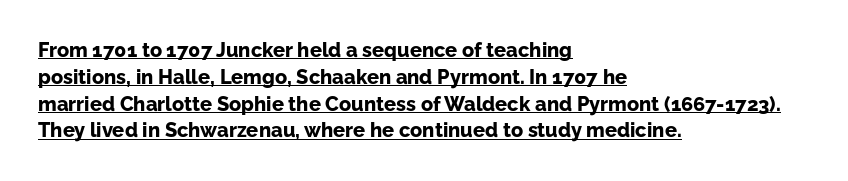
The image shows 20 px bold type, upright; set left-aligned, normal line spacing (1.34x), normal letter spacing, underlined.
